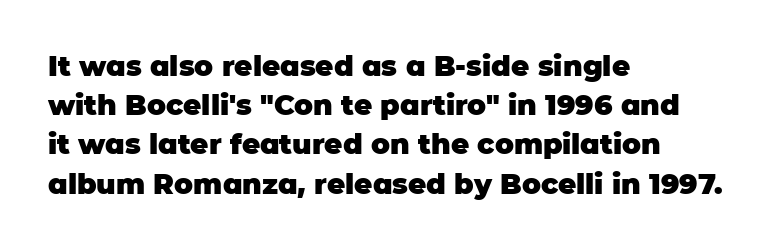
Letter spacing: default. Summary of weight: heavy, a full bold. One-word summary of the alignment: left. Posture: upright roman. The face used here is proportionally spaced, like ordinary book or web type.
